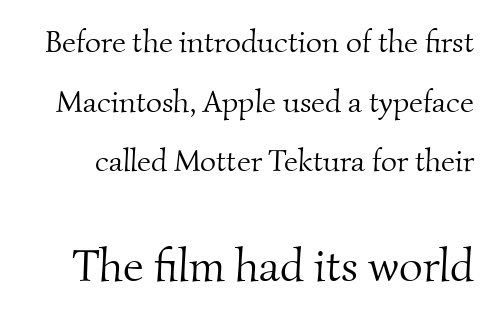
The foot of each line stays bare and open. This is serif lettering, the kind often seen in printed books. Weight class: somewhere from thin through regular. Is the letter spacing exaggerated? No — it looks like the ordinary default.
